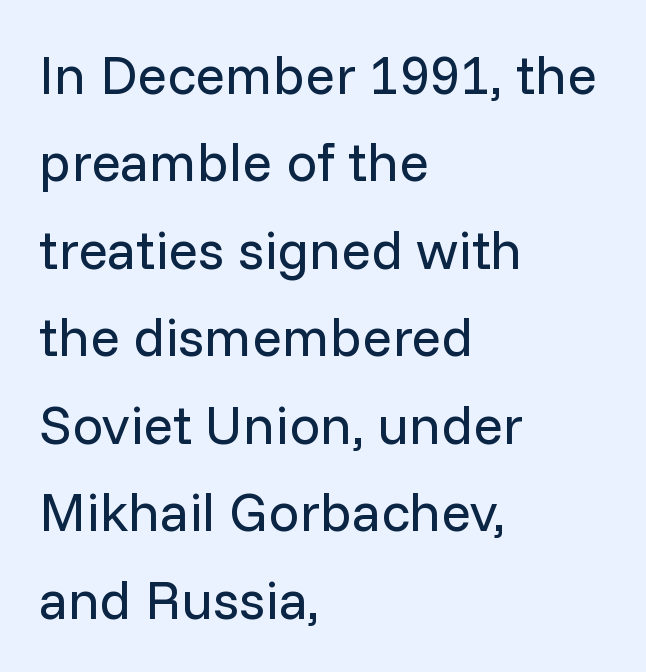
A classic flush-left, rag-right setting is used for this passage. You could not count columns in this text — the font is proportionally spaced. Compared with typical body copy, the letter spacing here is the same. Words float on clear page, feet unadorned.
